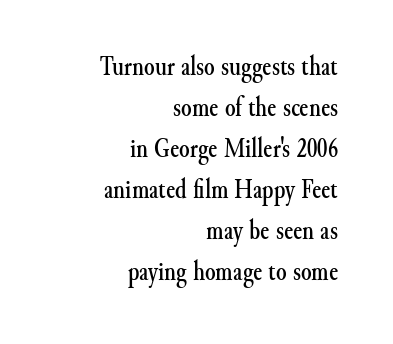
{"italic": "no", "underline": "no", "align": "right", "line_spacing": "normal", "line_spacing_ratio": 1.52, "letter_spacing": "normal", "letter_spacing_em": 0.0, "glyph_px": 27}
